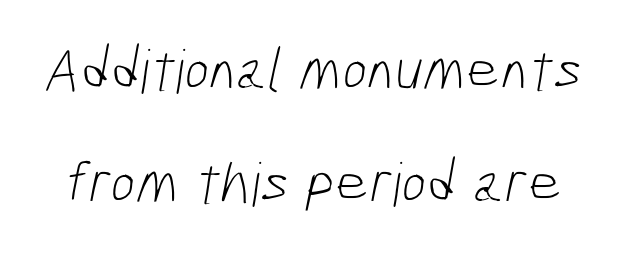
{"serif": "no", "bold": "no", "weight": "light", "width": "condensed", "stroke_contrast": "low", "x_height": "medium", "monospaced": "no", "underline": "no", "line_spacing_ratio": 1.89, "letter_spacing": "normal", "letter_spacing_em": 0.0, "glyph_px": 60}
